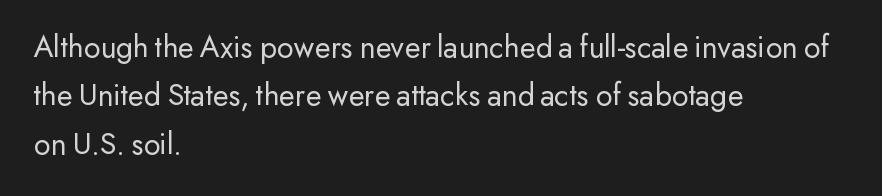
The image shows 32 px regular-weight sans-serif type, upright; set left-aligned, normal line spacing (1.51x), normal letter spacing, not underlined; low stroke contrast and a small x-height.
